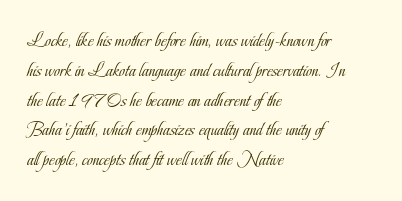
The image shows 20 px text type; set left-aligned, normal line spacing (1.49x), normal letter spacing, not underlined.
